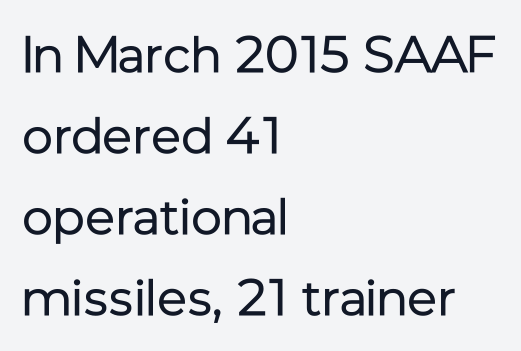
Q: Is the text bold? A: No.
Q: Is the text italic (slanted)? A: No, it is upright.
Q: Is the typeface a serif or a sans-serif typeface? A: Sans-serif.
Q: Is the text underlined? A: No.
Q: How is the paragraph aligned? A: Left-aligned.
Q: Is the spacing between letters normal or unusually wide? A: Normal.
Q: Is the spacing between lines tight, normal or loose? A: Normal.
Q: Width (condensed, normal, or wide)? A: Normal.
Q: Stroke contrast? A: Low.
Q: x-height? A: Medium.
Q: Monospaced? A: No.
